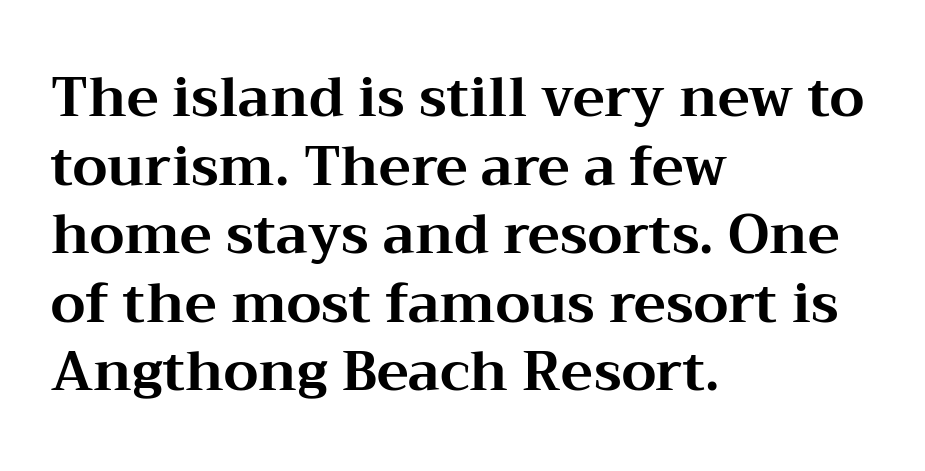
Q: Is the text bold? A: Yes.
Q: Is the text italic (slanted)? A: No, it is upright.
Q: Is the typeface a serif or a sans-serif typeface? A: Serif.
Q: Is the text underlined? A: No.
Q: How is the paragraph aligned? A: Left-aligned.
Q: Is the spacing between letters normal or unusually wide? A: Normal.
Q: Is the spacing between lines tight, normal or loose? A: Normal.
Q: Width (condensed, normal, or wide)? A: Wide.
Q: Stroke contrast? A: Medium.
Q: x-height? A: Medium.
Q: Monospaced? A: No.
